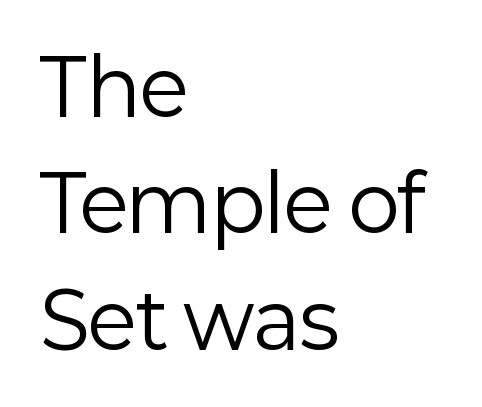
Q: Is the text bold? A: No.
Q: Is the text italic (slanted)? A: No, it is upright.
Q: Is the typeface a serif or a sans-serif typeface? A: Sans-serif.
Q: Is the text underlined? A: No.
Q: How is the paragraph aligned? A: Left-aligned.
Q: Is the spacing between letters normal or unusually wide? A: Normal.
Q: Is the spacing between lines tight, normal or loose? A: Normal.
Q: Width (condensed, normal, or wide)? A: Normal.
Q: Stroke contrast? A: Low.
Q: x-height? A: Medium.
Q: Monospaced? A: No.
